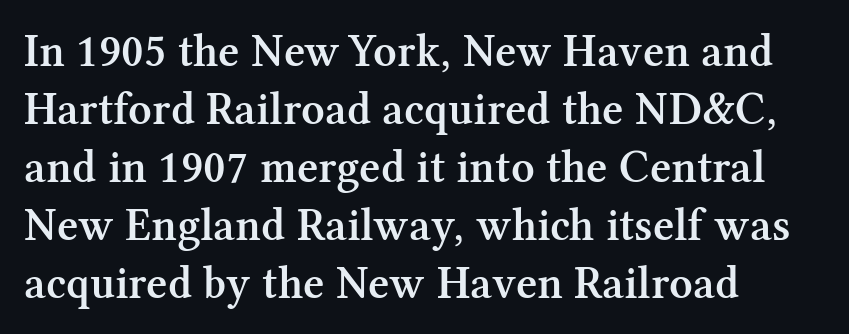
Q: Is the text bold? A: Semi-bold.
Q: Is the text italic (slanted)? A: No, it is upright.
Q: Is the typeface a serif or a sans-serif typeface? A: Serif.
Q: Is the text underlined? A: No.
Q: How is the paragraph aligned? A: Left-aligned.
Q: Is the spacing between letters normal or unusually wide? A: Normal.
Q: Is the spacing between lines tight, normal or loose? A: Normal.
Q: Width (condensed, normal, or wide)? A: Normal.
Q: Stroke contrast? A: Medium.
Q: x-height? A: Medium.
Q: Monospaced? A: No.
